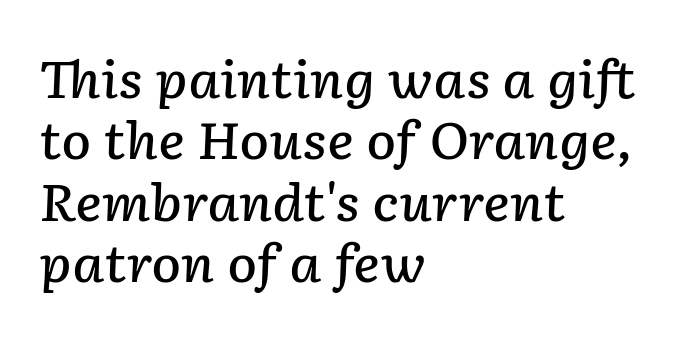
Only glyphs here, with clear space below each row. A semibold gives these letters moderate extra thickness, short of bold. Characters are canted at an angle relative to the baseline's perpendicular. The face used here is rendered with its standard letterfit.
